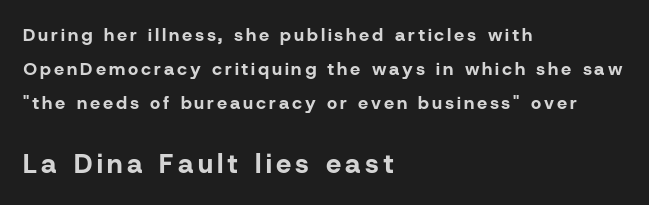
Characters remain perfectly vertical along every line. Notice how thick the strokes are: this is what a full bold looks like. How would I describe the line gaps? Wide and relaxed. The compositor pushed each line to the left boundary. Letters rest on an invisible, unmarked baseline. Caption: upper text group reduced, lower text group enlarged.
